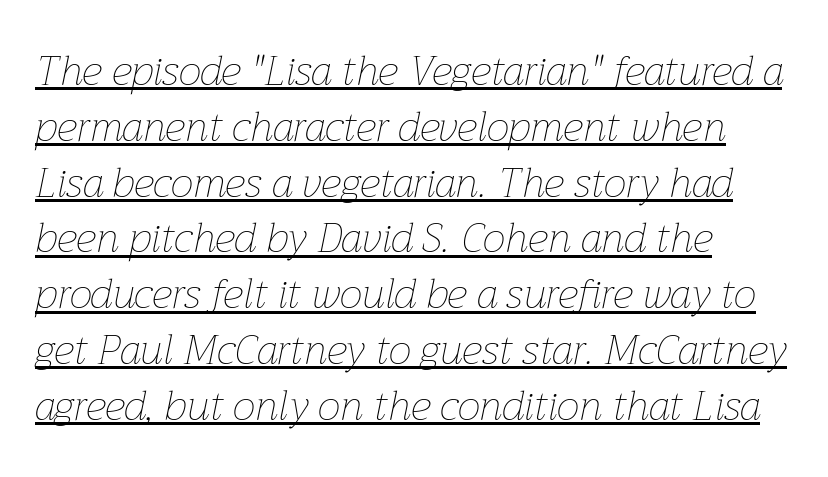
The image shows 41 px thin type, italic (leaning right); set left-aligned, normal line spacing (1.36x), normal letter spacing, underlined; low stroke contrast and a medium x-height.
